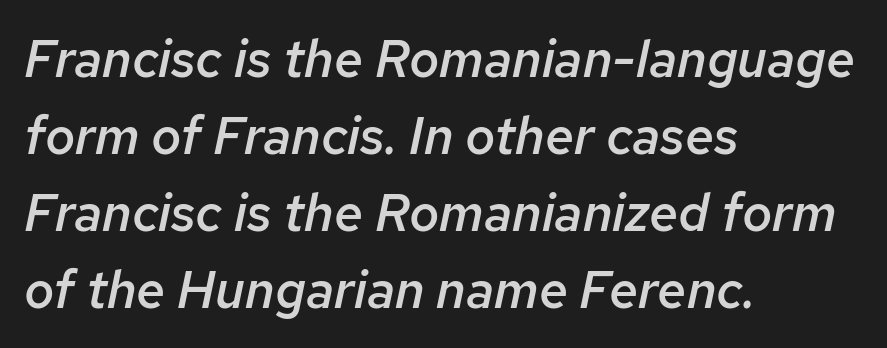
{"italic": "yes", "lean": "right", "slant_degrees": 12, "bold": "semi", "weight": "semibold", "width": "normal", "stroke_contrast": "low", "x_height": "medium", "monospaced": "no", "underline": "no", "align": "left", "line_spacing": "normal", "line_spacing_ratio": 1.48, "letter_spacing": "normal", "letter_spacing_em": 0.0, "glyph_px": 52}
